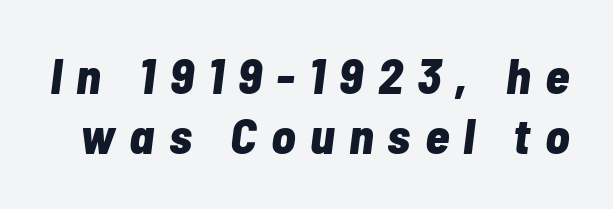
Q: Is the text bold? A: Yes.
Q: Is the text italic (slanted)? A: Yes, it leans right by about 7 degrees.
Q: Is the text underlined? A: No.
Q: Is the spacing between letters normal or unusually wide? A: Unusually wide.
Q: Width (condensed, normal, or wide)? A: Condensed.
Q: Stroke contrast? A: Low.
Q: x-height? A: Medium.
Q: Monospaced? A: No.
